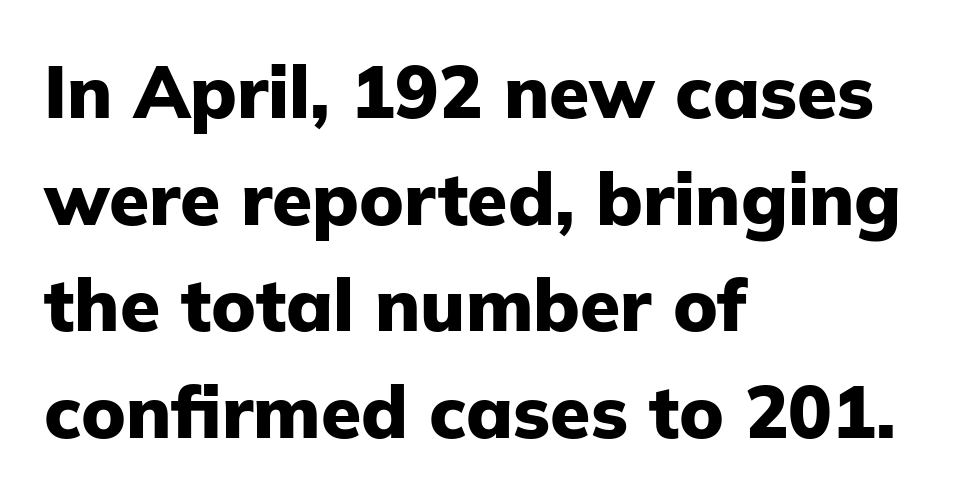
Honestly, the row spacing looks completely unremarkable. This sample has the flowing, uneven cadence of proportional lettering. This is heavy type, rendered in bold. The lettering holds an erect, upright posture throughout. A typesetter would label this face a sans. Nothing unusual about the tracking: characters are spaced as the font intends.
